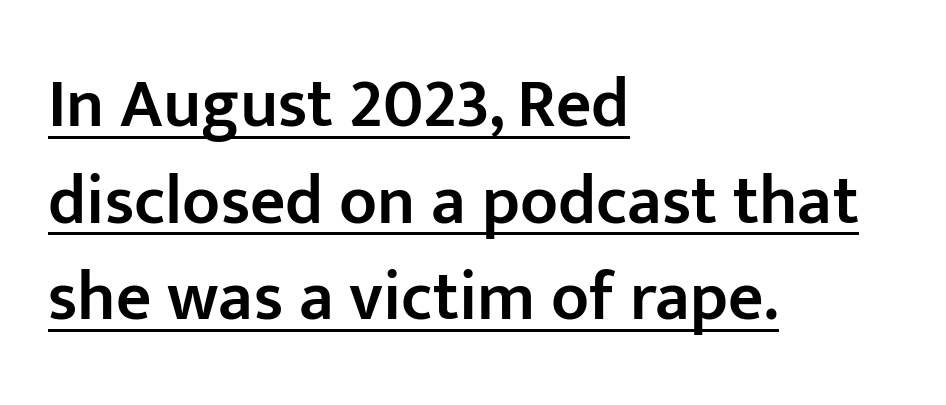
Q: Is the text bold? A: Semi-bold.
Q: Is the text italic (slanted)? A: No, it is upright.
Q: Is the typeface a serif or a sans-serif typeface? A: Sans-serif.
Q: Is the text underlined? A: Yes.
Q: How is the paragraph aligned? A: Left-aligned.
Q: Is the spacing between letters normal or unusually wide? A: Normal.
Q: Is the spacing between lines tight, normal or loose? A: Normal.
Q: Width (condensed, normal, or wide)? A: Normal.
Q: Stroke contrast? A: Low.
Q: x-height? A: Medium.
Q: Monospaced? A: No.
